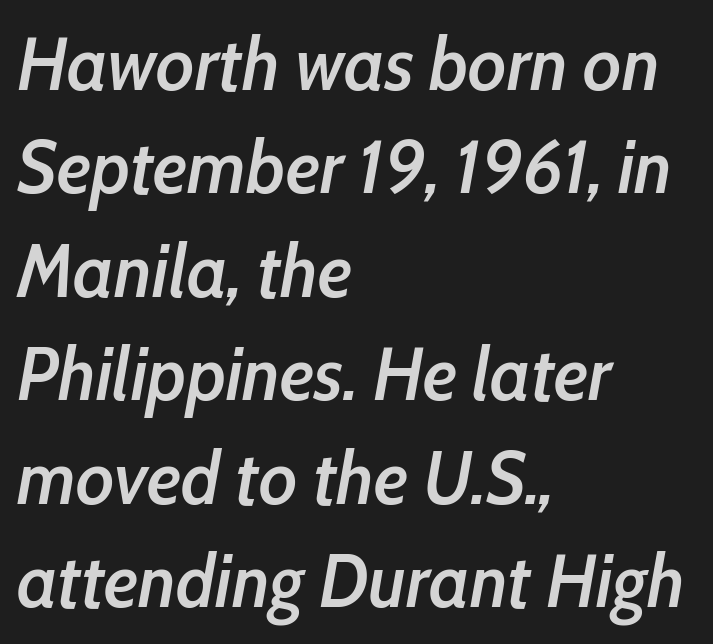
{"italic": "yes", "lean": "right", "slant_degrees": 10, "bold": "semi", "weight": "semibold", "width": "condensed", "stroke_contrast": "low", "x_height": "medium", "monospaced": "no", "underline": "no", "align": "left", "line_spacing": "normal", "line_spacing_ratio": 1.38, "letter_spacing": "normal", "letter_spacing_em": 0.0, "glyph_px": 75}
